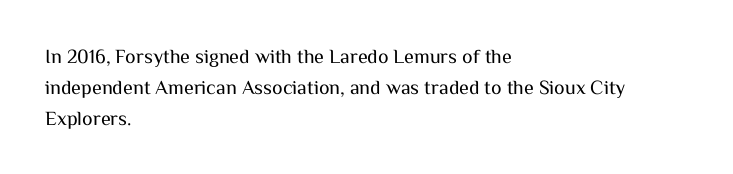
{"italic": "no", "bold": "no", "underline": "no", "align": "left", "line_spacing": "normal", "line_spacing_ratio": 1.56, "letter_spacing": "normal", "letter_spacing_em": 0.0, "glyph_px": 20}
